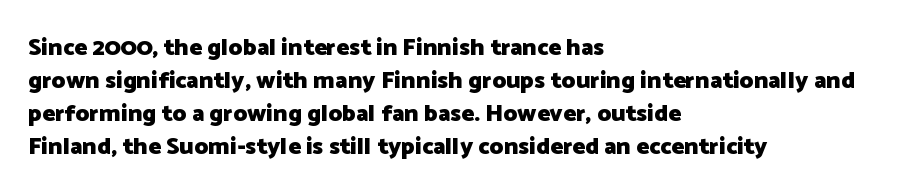
Q: Is the text bold? A: Yes.
Q: Is the text italic (slanted)? A: No, it is upright.
Q: Is the text underlined? A: No.
Q: How is the paragraph aligned? A: Left-aligned.
Q: Is the spacing between letters normal or unusually wide? A: Normal.
Q: Is the spacing between lines tight, normal or loose? A: Normal.
